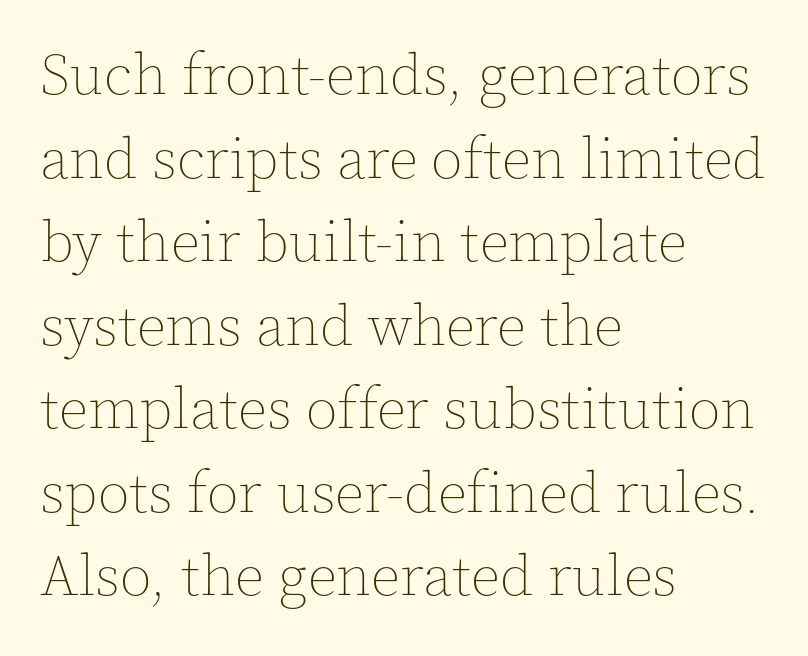
The image shows 58 px thin type, upright; set left-aligned, normal line spacing (1.44x), normal letter spacing, not underlined; a medium x-height.
